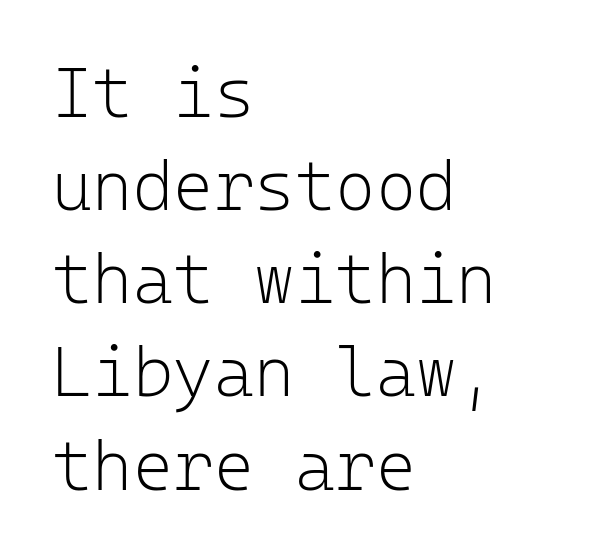
{"serif": "no", "italic": "no", "bold": "no", "weight": "light", "width": "normal", "stroke_contrast": "low", "x_height": "medium", "monospaced": "yes", "underline": "no", "align": "left", "line_spacing": "normal", "line_spacing_ratio": 1.35, "letter_spacing": "normal", "letter_spacing_em": 0.0, "glyph_px": 69}
